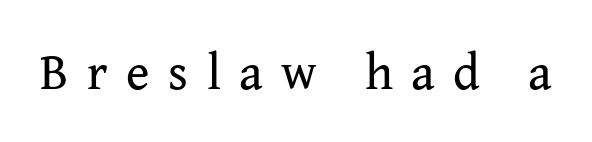
These glyphs show unthickened strokes, regular width or finer. The passage shown is typeset with a serif family. The face used here is rendered with a markedly widened letterfit. The passage shown is typed in a proportional face where columns would drift. Check under the words: just untouched page.
